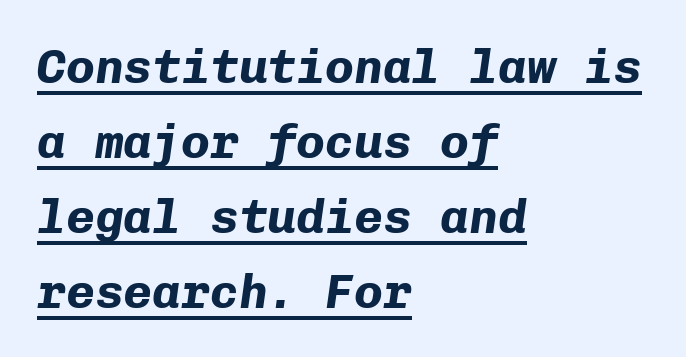
{"italic": "yes", "lean": "right", "slant_degrees": 8, "bold": "yes", "weight": "bold", "width": "normal", "stroke_contrast": "low", "x_height": "medium", "monospaced": "yes", "underline": "yes", "align": "left", "line_spacing": "normal", "line_spacing_ratio": 1.56, "letter_spacing": "normal", "letter_spacing_em": 0.0, "glyph_px": 48}
